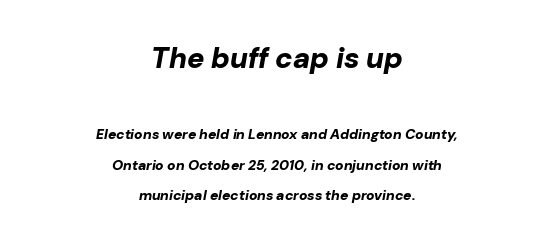
The passage is arranged like a title page — every line centered. The letters are slanted; this is an italic face. The horizontal fit of the characters is conventional and even. The composition opens big and finishes small. You'd pick this weight for a headline — it's a proper bold.
